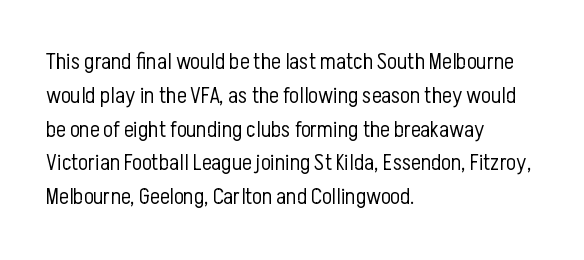
{"italic": "no", "bold": "no", "underline": "no", "align": "left", "line_spacing": "normal", "line_spacing_ratio": 1.47, "letter_spacing": "normal", "letter_spacing_em": 0.0, "glyph_px": 23}
